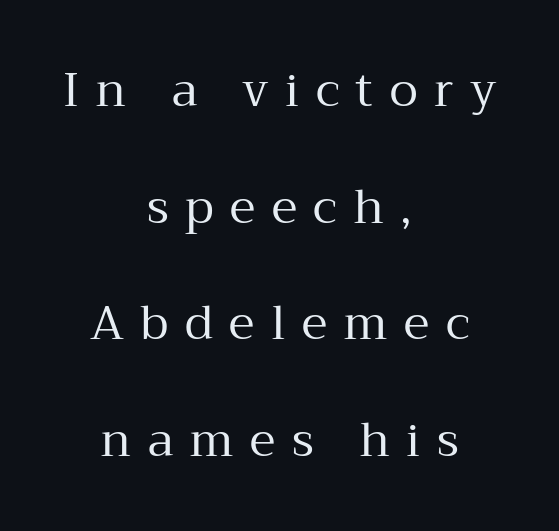
This is the regular roman posture of the typeface. Baseline-to-baseline distance is far greater than the letter height. This is serif lettering, the kind often seen in printed books. A typesetter would call this heavily tracked-out type.
